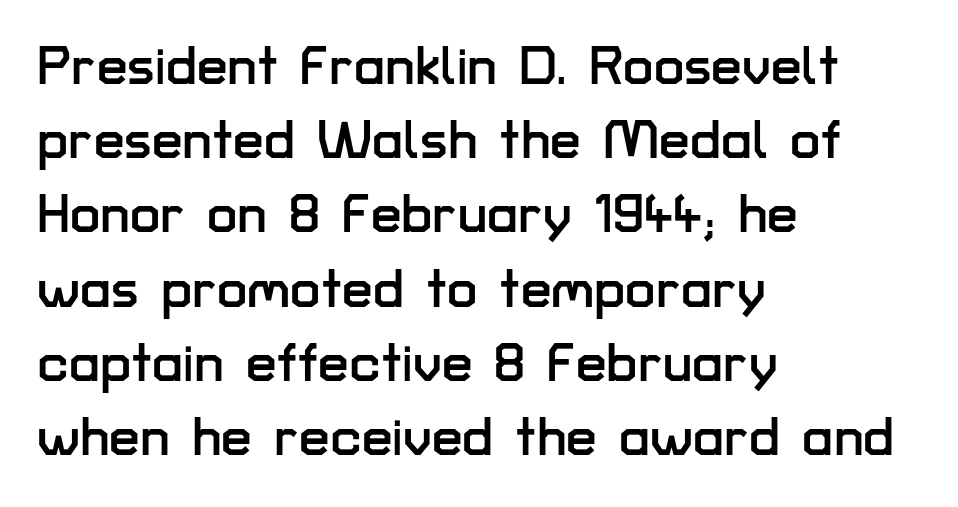
Q: Is the text italic (slanted)? A: No, it is upright.
Q: Is the typeface a serif or a sans-serif typeface? A: Sans-serif.
Q: Is the text underlined? A: No.
Q: How is the paragraph aligned? A: Left-aligned.
Q: Is the spacing between letters normal or unusually wide? A: Normal.
Q: Is the spacing between lines tight, normal or loose? A: Normal.
Q: Width (condensed, normal, or wide)? A: Normal.
Q: Stroke contrast? A: Low.
Q: x-height? A: Medium.
Q: Monospaced? A: No.
